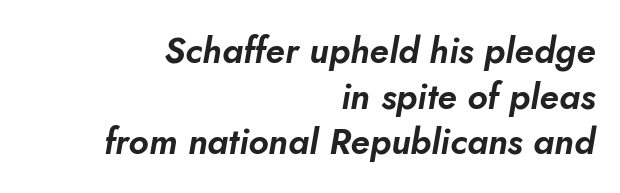
The rows are spaced the way most documents space them. The paragraph has a hard right edge and a soft left edge. This sample has the flowing, uneven cadence of proportional lettering. The letters are slanted; this is an italic face. Glyph-to-glyph distance matches everyday printed text. The gap between lines stays unmarked.
